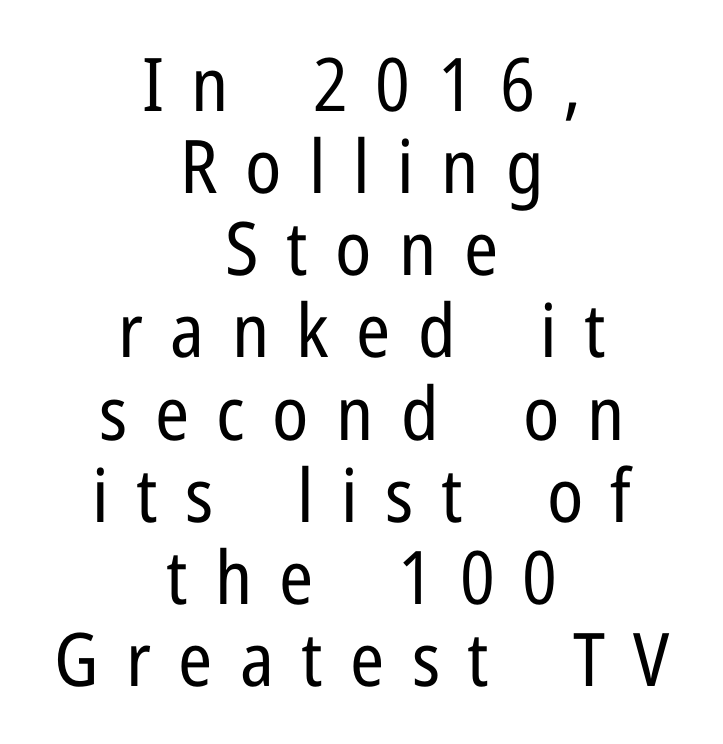
Q: Is the text bold? A: No.
Q: Is the text italic (slanted)? A: No, it is upright.
Q: Is the typeface a serif or a sans-serif typeface? A: Sans-serif.
Q: Is the text underlined? A: No.
Q: How is the paragraph aligned? A: Centered.
Q: Is the spacing between letters normal or unusually wide? A: Unusually wide.
Q: Is the spacing between lines tight, normal or loose? A: Tight.
Q: Width (condensed, normal, or wide)? A: Condensed.
Q: Stroke contrast? A: Low.
Q: x-height? A: Medium.
Q: Monospaced? A: No.
